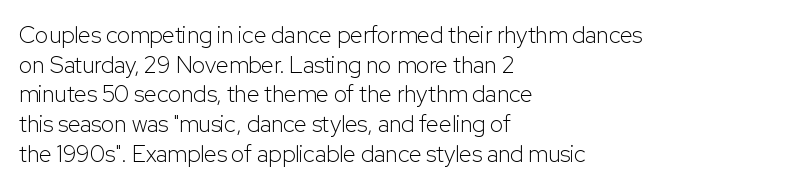
Q: Is the text bold? A: No.
Q: Is the text italic (slanted)? A: No, it is upright.
Q: Is the text underlined? A: No.
Q: How is the paragraph aligned? A: Left-aligned.
Q: Is the spacing between letters normal or unusually wide? A: Normal.
Q: Is the spacing between lines tight, normal or loose? A: Normal.
